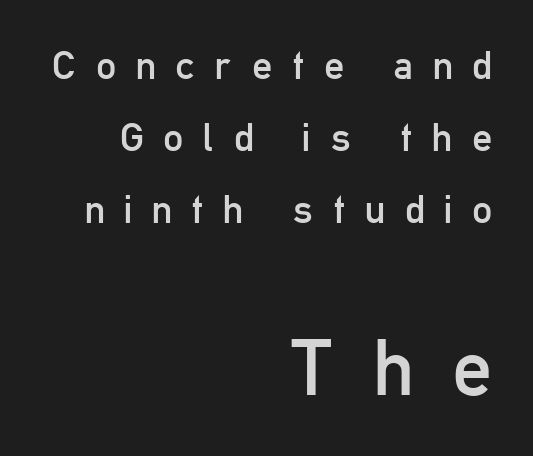
Caption: multi-line text, flush right, ragged left. Visually, the bottom section dominates because its glyphs are scaled up. Posture: straight, roman, zero tilt. Serif or sans? Sans — the stroke terminals are bare. The baseline area is clear. Caption: face not bold, strokes unweighted.
